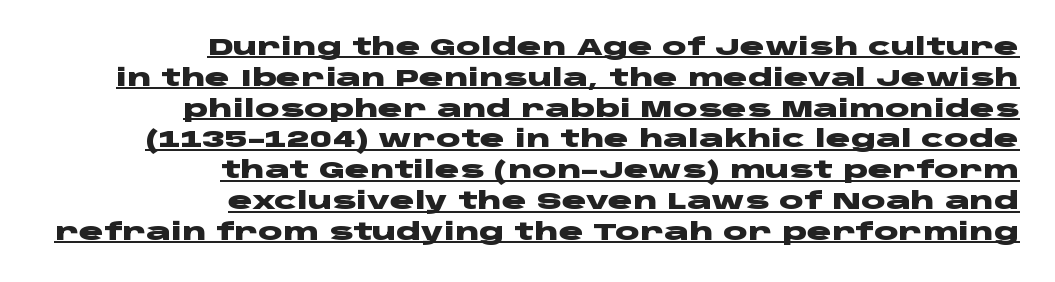
Q: Is the text bold? A: Yes.
Q: Is the text italic (slanted)? A: No, it is upright.
Q: Is the text underlined? A: Yes.
Q: How is the paragraph aligned? A: Right-aligned.
Q: Is the spacing between letters normal or unusually wide? A: Normal.
Q: Is the spacing between lines tight, normal or loose? A: Normal.
